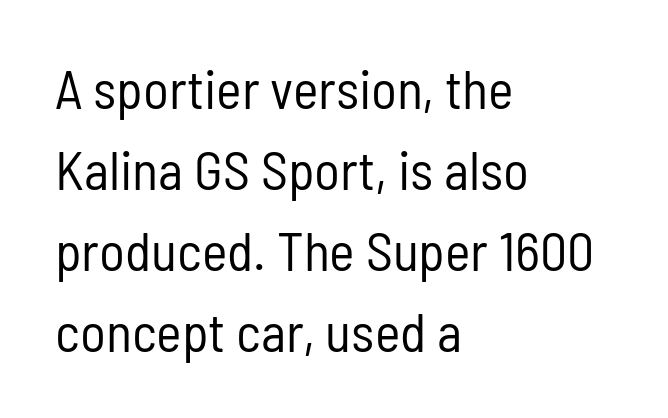
Q: Is the text bold? A: No.
Q: Is the text italic (slanted)? A: No, it is upright.
Q: Is the typeface a serif or a sans-serif typeface? A: Sans-serif.
Q: Is the text underlined? A: No.
Q: How is the paragraph aligned? A: Left-aligned.
Q: Is the spacing between letters normal or unusually wide? A: Normal.
Q: Is the spacing between lines tight, normal or loose? A: Normal.
Q: Width (condensed, normal, or wide)? A: Condensed.
Q: Stroke contrast? A: Low.
Q: x-height? A: Medium.
Q: Monospaced? A: No.
